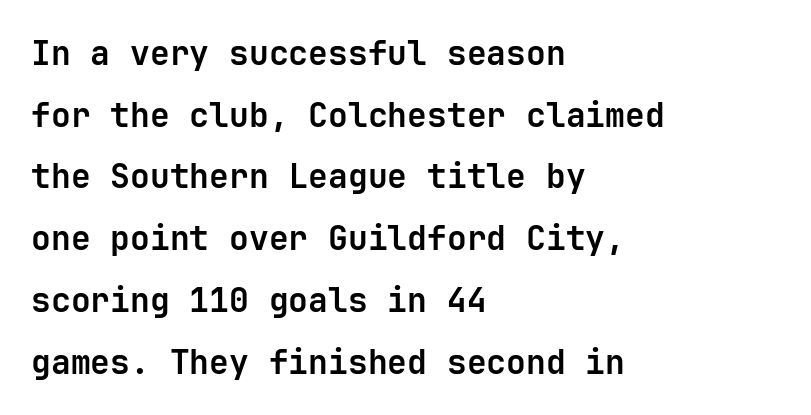
{"serif": "no", "italic": "no", "bold": "yes", "weight": "bold", "width": "normal", "stroke_contrast": "low", "x_height": "medium", "monospaced": "yes", "underline": "no", "align": "left", "line_spacing_ratio": 1.87, "letter_spacing": "normal", "letter_spacing_em": 0.0, "glyph_px": 33}
